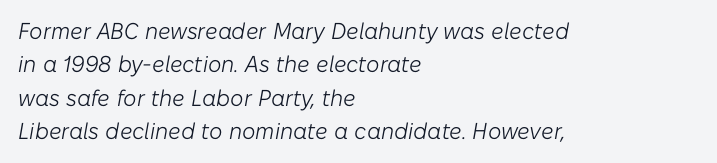
The image shows 23 px text type, italic (leaning right); set left-aligned, normal line spacing (1.45x), normal letter spacing, not underlined.
